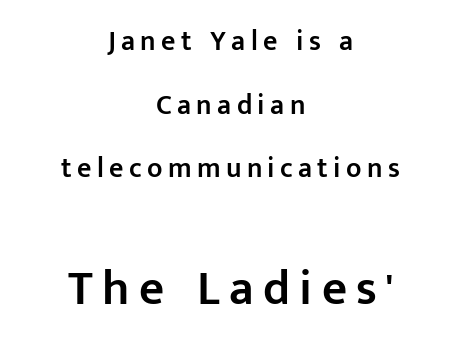
{"serif": "no", "italic": "no", "bold": "semi", "weight": "semibold", "width": "normal", "stroke_contrast": "low", "x_height": "medium", "monospaced": "no", "underline": "no", "align": "center", "line_spacing": "loose", "line_spacing_ratio": 2.27, "larger_block": "second", "size_ratio": 1.75, "glyph_px": 49}
